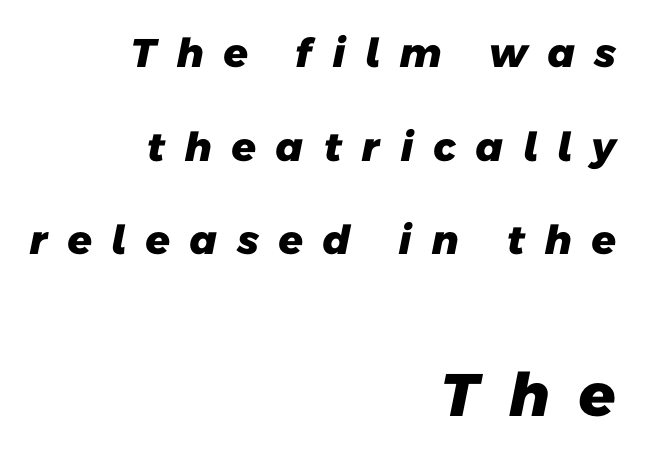
Q: Is the text bold? A: Yes.
Q: Is the typeface a serif or a sans-serif typeface? A: Sans-serif.
Q: Is the text underlined? A: No.
Q: How is the paragraph aligned? A: Right-aligned.
Q: Is the spacing between letters normal or unusually wide? A: Unusually wide.
Q: Is the spacing between lines tight, normal or loose? A: Loose.
Q: Which block of text is set in a larger size, the first (top) or the second (bottom)? A: The second (bottom) one.
Q: Width (condensed, normal, or wide)? A: Normal.
Q: Stroke contrast? A: Low.
Q: x-height? A: Medium.
Q: Monospaced? A: No.
